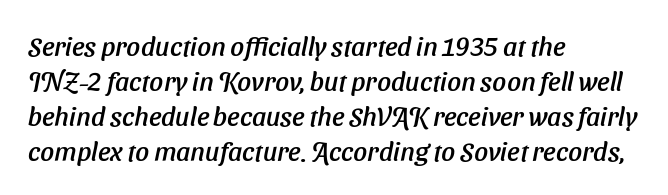
Evenly set lines give the paragraph a standard silhouette. When letters slant like this, we call the style italic. The compositor pushed each line to the left boundary. The face used here is rendered with its standard letterfit.
